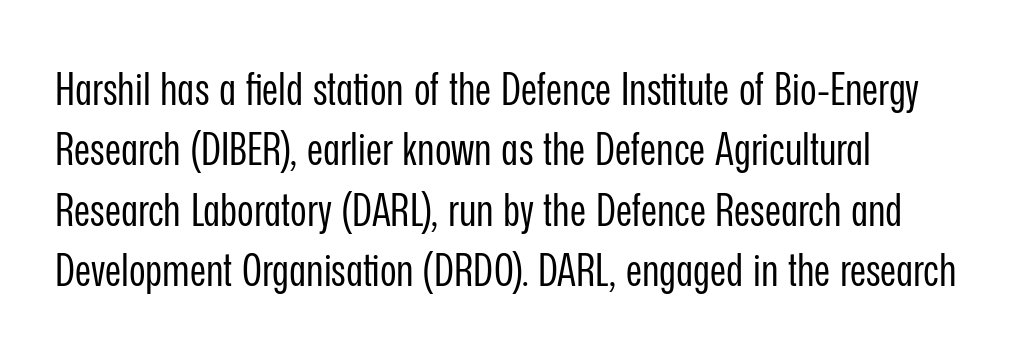
Just letters on the line, the space beneath them empty. These lines are rendered in a variable-pitch font. If you drew a ruler down the left edge, every line would touch it. Is the letter spacing exaggerated? No — it looks like the ordinary default. Regarding serifs, this sample does without them. The weight would be labelled regular, book, light, or lighter still.
